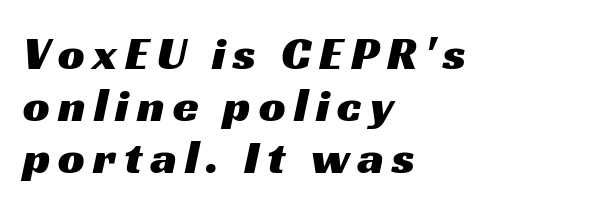
{"serif": "no", "width": "wide", "stroke_contrast": "medium", "x_height": "medium", "monospaced": "no", "underline": "no", "align": "left", "line_spacing": "tight", "line_spacing_ratio": 1.11, "glyph_px": 47}
